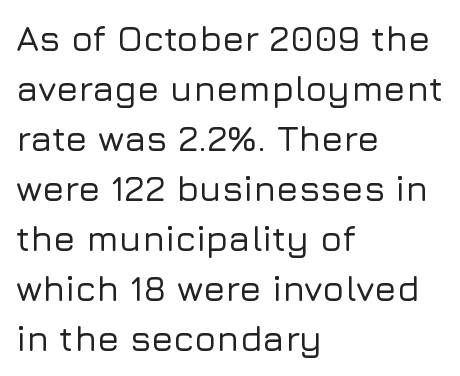
The image shows 36 px sans-serif type, upright; set left-aligned, normal line spacing (1.39x), normal letter spacing, not underlined; low stroke contrast and a medium x-height.
